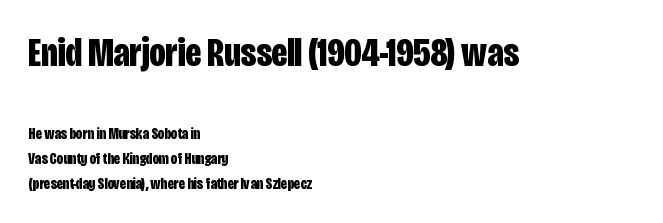
The image shows 40 px bold, condensed sans-serif type, upright; set left-aligned, normal line spacing (1.59x), normal letter spacing, not underlined; the first (top) block is 2.5x larger; low stroke contrast and a large x-height.
